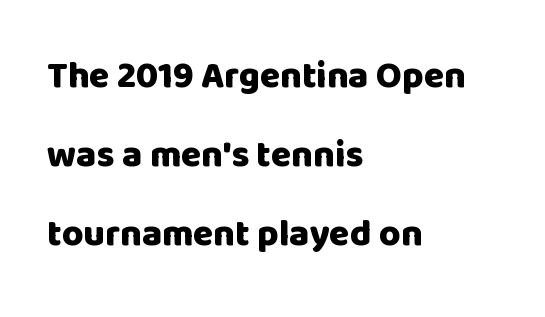
Inter-character spacing is left at the font's built-in metrics. Is there any slant? The stems are plumb. Typesetter's note: full bold, strokes at maximum text heaviness. Varying glyph widths throughout — classic text-font behaviour.
